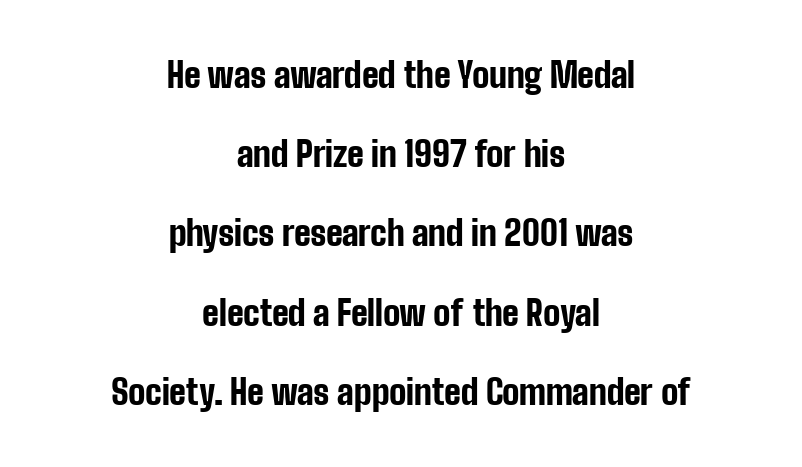
A sans-serif font was chosen for this passage. Letter spacing: default. The glyphs have the mass of a bold cut. Notice how the passage keeps no hard edge, just a central spine.
